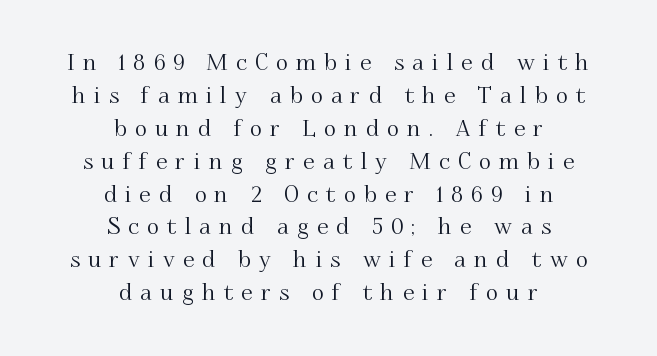
{"italic": "no", "underline": "no", "align": "center", "line_spacing": "normal", "line_spacing_ratio": 1.43, "letter_spacing": "wide", "letter_spacing_em": 0.36, "glyph_px": 23}
